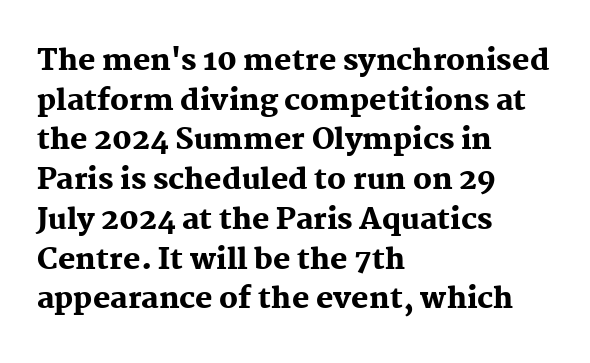
Q: Is the text bold? A: Yes.
Q: Is the text italic (slanted)? A: No, it is upright.
Q: Is the typeface a serif or a sans-serif typeface? A: Serif.
Q: Is the text underlined? A: No.
Q: How is the paragraph aligned? A: Left-aligned.
Q: Is the spacing between letters normal or unusually wide? A: Normal.
Q: Is the spacing between lines tight, normal or loose? A: Normal.
Q: Width (condensed, normal, or wide)? A: Normal.
Q: Stroke contrast? A: Medium.
Q: x-height? A: Medium.
Q: Monospaced? A: No.
